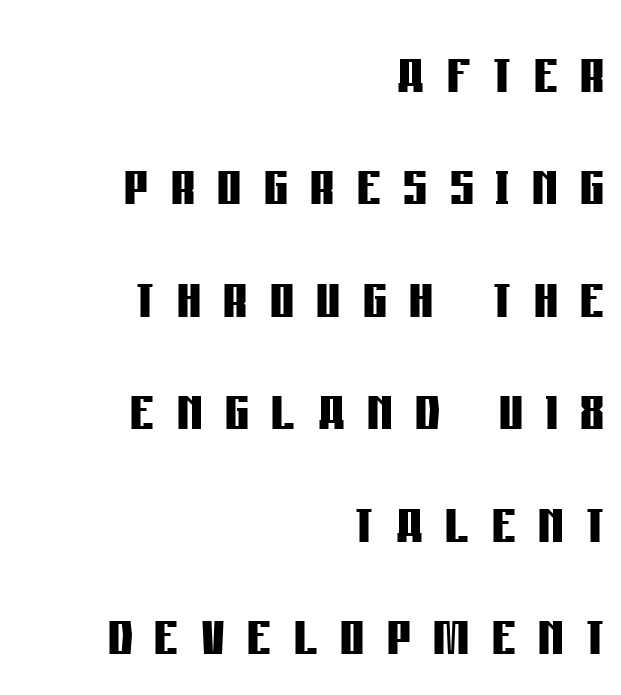
Q: Is the text bold? A: Yes.
Q: Is the text italic (slanted)? A: No, it is upright.
Q: Is the typeface a serif or a sans-serif typeface? A: Sans-serif.
Q: Is the text underlined? A: No.
Q: How is the paragraph aligned? A: Right-aligned.
Q: Is the spacing between letters normal or unusually wide? A: Unusually wide.
Q: Is the spacing between lines tight, normal or loose? A: Normal.
Q: Width (condensed, normal, or wide)? A: Condensed.
Q: Stroke contrast? A: Low.
Q: x-height? A: Large.
Q: Monospaced? A: No.
